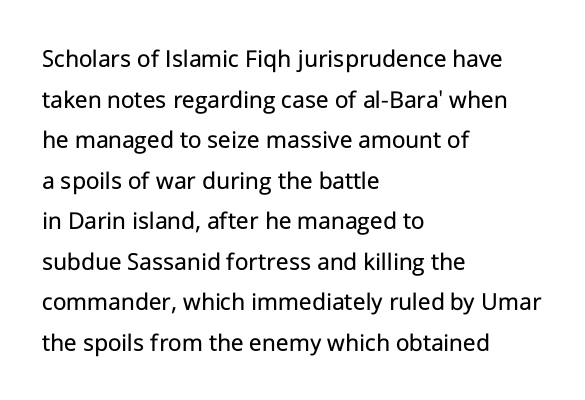
The zone under the glyphs is completely vacant. Letters have the restrained weight of plain body copy at most. Line beginnings align vertically; line endings do not. The gaps between neighbouring characters are ordinary and unremarkable.
